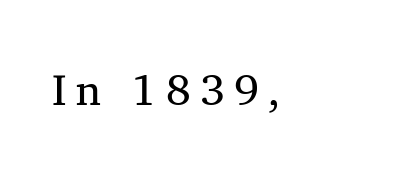
{"serif": "yes", "italic": "no", "bold": "no", "weight": "regular", "width": "normal", "stroke_contrast": "medium", "x_height": "medium", "monospaced": "no", "underline": "no", "letter_spacing": "wide", "letter_spacing_em": 0.21, "glyph_px": 44}
